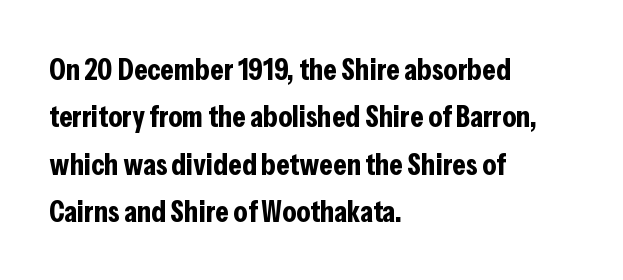
{"serif": "no", "italic": "no", "bold": "yes", "weight": "bold", "width": "condensed", "stroke_contrast": "low", "x_height": "medium", "monospaced": "no", "underline": "no", "align": "left", "line_spacing": "normal", "line_spacing_ratio": 1.53, "letter_spacing": "normal", "letter_spacing_em": 0.0, "glyph_px": 31}
